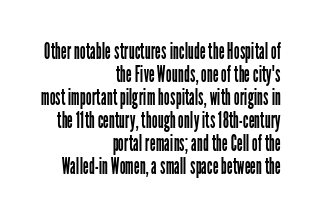
Q: Is the text bold? A: No.
Q: Is the text italic (slanted)? A: No, it is upright.
Q: Is the text underlined? A: No.
Q: How is the paragraph aligned? A: Right-aligned.
Q: Is the spacing between letters normal or unusually wide? A: Normal.
Q: Is the spacing between lines tight, normal or loose? A: Tight.
